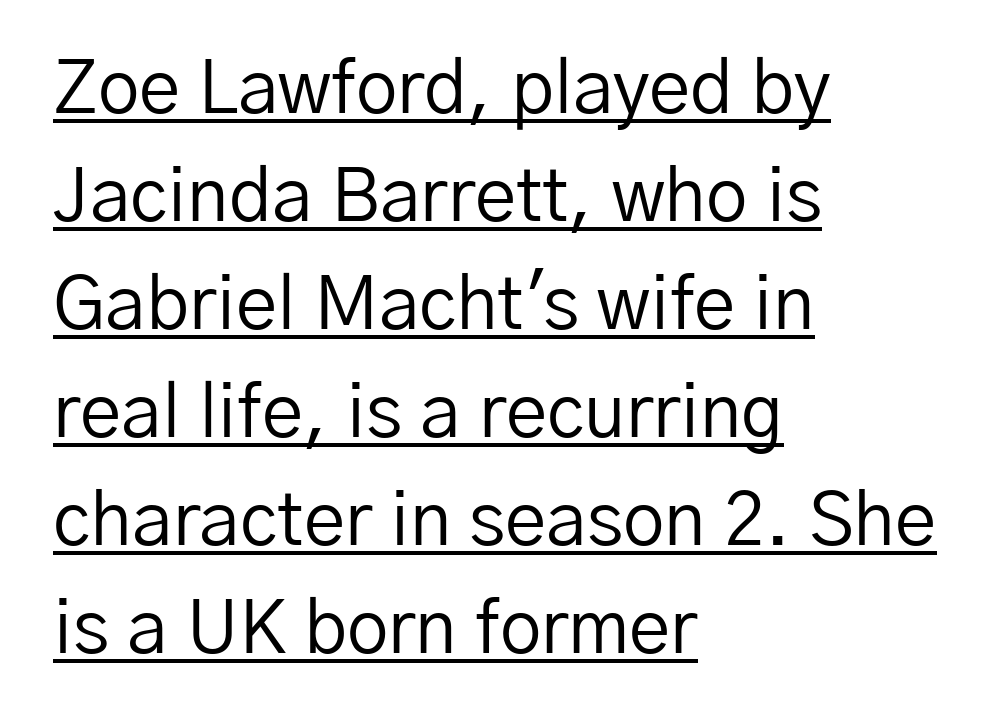
{"serif": "no", "italic": "no", "bold": "no", "weight": "regular", "width": "normal", "stroke_contrast": "low", "x_height": "medium", "monospaced": "no", "underline": "yes", "align": "left", "line_spacing": "normal", "line_spacing_ratio": 1.46, "letter_spacing": "normal", "letter_spacing_em": 0.0, "glyph_px": 74}
